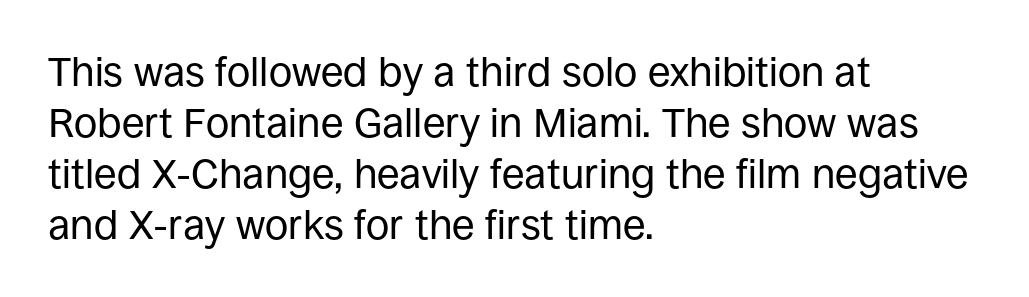
Each row of text sits above clean, open space. Typographically, this falls in the sans-serif category. Character widths vary here, with narrow letters taking less room than wide ones. The letters stand straight up with perfectly vertical stems.
